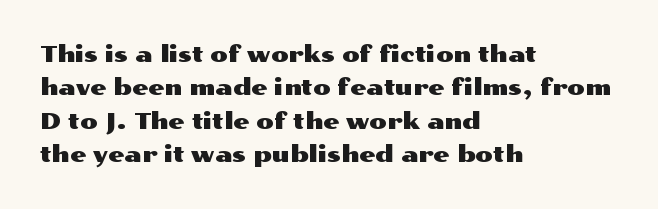
{"italic": "no", "underline": "no", "align": "left", "line_spacing": "normal", "line_spacing_ratio": 1.45, "letter_spacing": "normal", "letter_spacing_em": 0.0, "glyph_px": 23}
